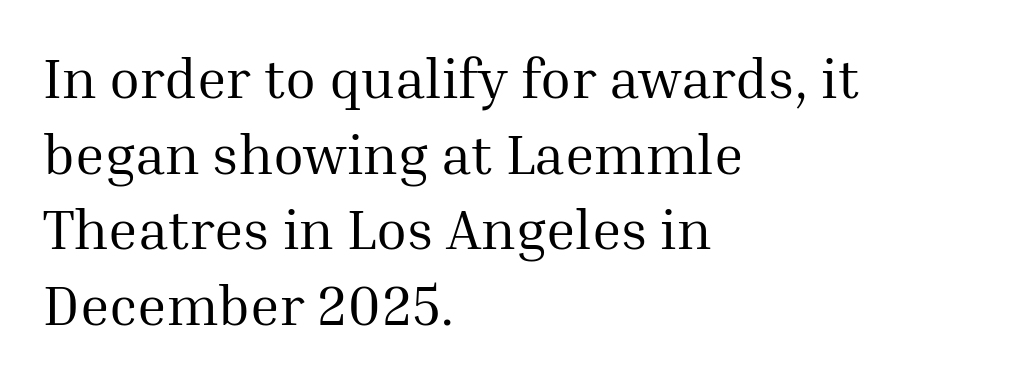
The image shows 56 px regular-weight serif type, upright; set left-aligned, normal line spacing (1.35x), normal letter spacing, not underlined; medium stroke contrast and a medium x-height.
